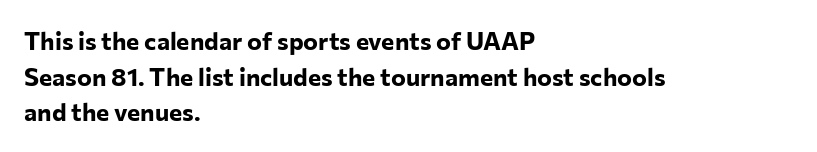
This rendering leaves character spacing at its baseline value. Any mark beneath the type? The region is blank. This is roman type, the default non-slanted kind. Pretty heavy lettering here — definitely bold. Notice how descenders clear the ascenders below comfortably — that's standard leading. All the whitespace from short lines collects on the right.
